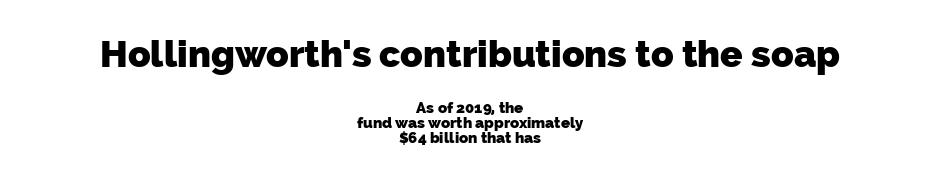
Q: Is the text bold? A: Yes.
Q: Is the typeface a serif or a sans-serif typeface? A: Sans-serif.
Q: Is the text underlined? A: No.
Q: How is the paragraph aligned? A: Centered.
Q: Is the spacing between letters normal or unusually wide? A: Normal.
Q: Is the spacing between lines tight, normal or loose? A: Tight.
Q: Which block of text is set in a larger size, the first (top) or the second (bottom)? A: The first (top) one.
Q: Width (condensed, normal, or wide)? A: Normal.
Q: Stroke contrast? A: Low.
Q: x-height? A: Medium.
Q: Monospaced? A: No.
